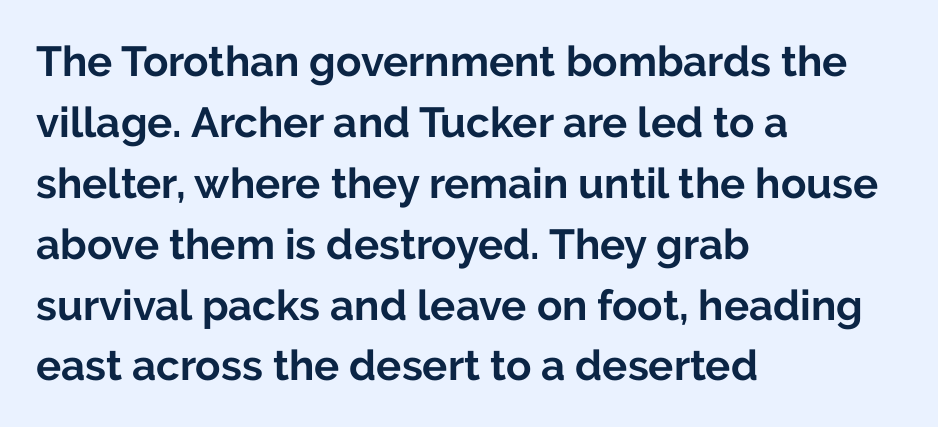
{"serif": "no", "italic": "no", "bold": "yes", "weight": "bold", "width": "normal", "stroke_contrast": "low", "x_height": "medium", "monospaced": "no", "underline": "no", "align": "left", "line_spacing": "normal", "line_spacing_ratio": 1.45, "letter_spacing": "normal", "letter_spacing_em": 0.0, "glyph_px": 42}
